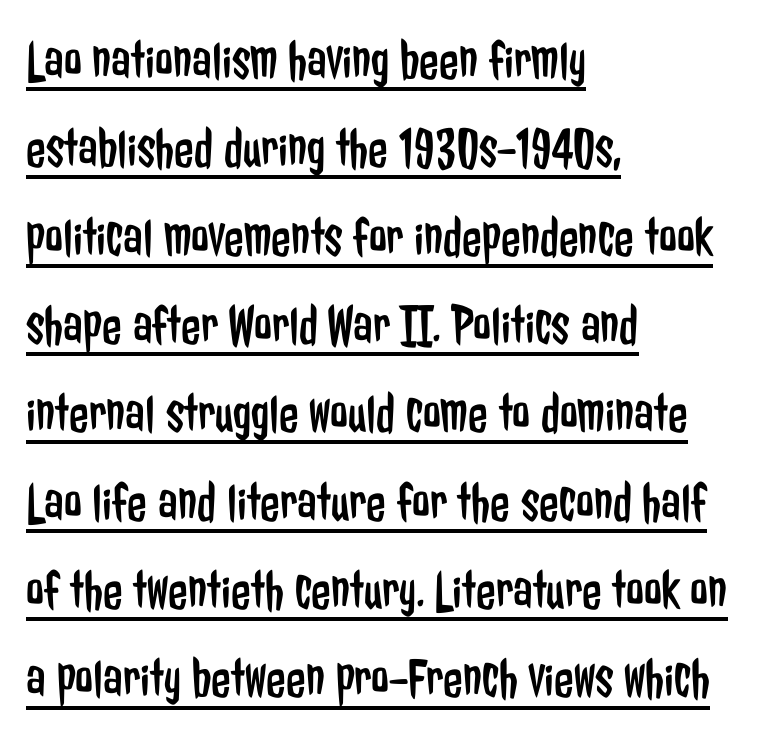
{"serif": "no", "italic": "no", "bold": "no", "weight": "regular", "width": "condensed", "stroke_contrast": "low", "x_height": "medium", "monospaced": "no", "underline": "yes", "align": "left", "line_spacing": "normal", "line_spacing_ratio": 1.55, "letter_spacing": "normal", "letter_spacing_em": 0.0, "glyph_px": 57}
